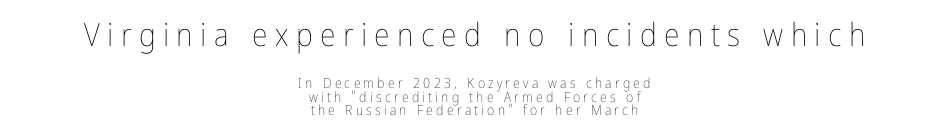
The rendering uses natural spacing where letterforms have individual widths. No extra ink here — the face is not bold. This rendering widens character spacing well past its baseline value. If you drew a line through each stem, it would be perfectly vertical.
